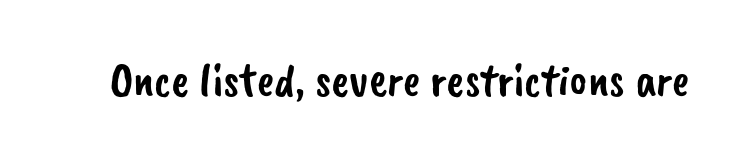
Q: Is the typeface a serif or a sans-serif typeface? A: Sans-serif.
Q: Is the text underlined? A: No.
Q: Is the spacing between letters normal or unusually wide? A: Normal.
Q: Width (condensed, normal, or wide)? A: Normal.
Q: Stroke contrast? A: Low.
Q: x-height? A: Small.
Q: Monospaced? A: No.
